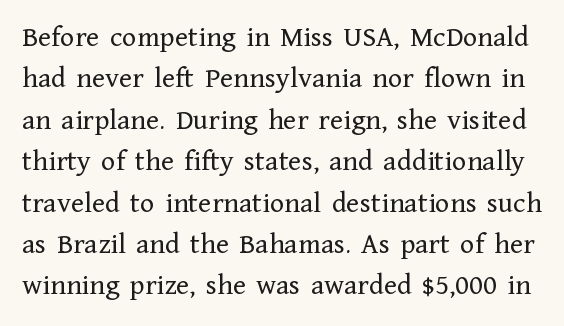
Stems here are at most as thick as an everyday book face. There is no visible air inserted between adjacent glyphs. Character widths vary here, with narrow letters taking less room than wide ones. Honestly, the row spacing looks completely unremarkable. Type style note: has serifs. Rendered with straight, roman letterforms.
